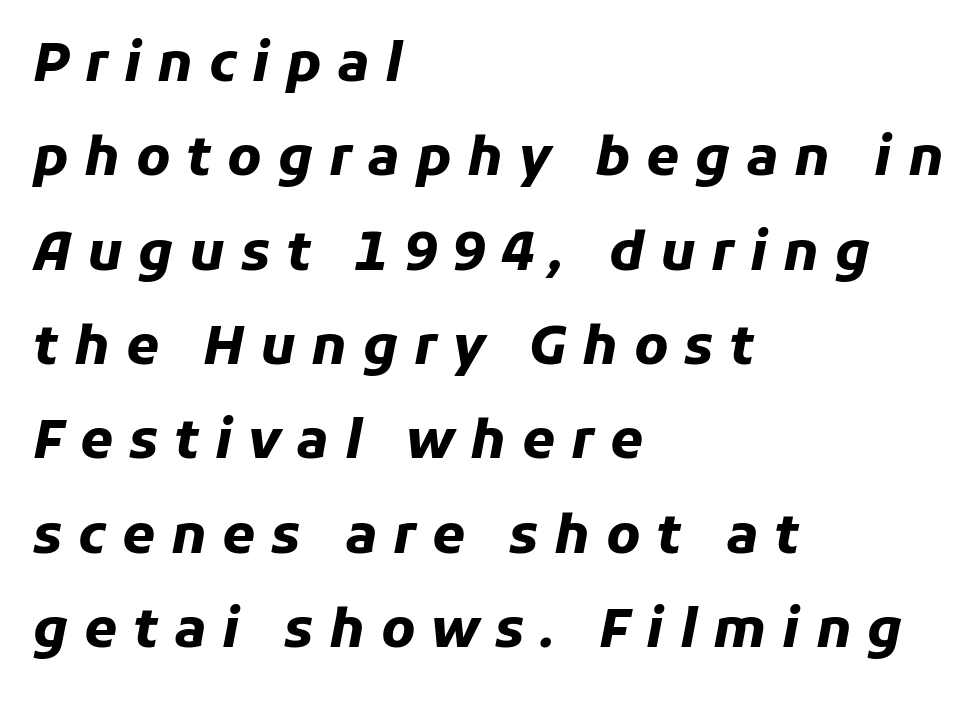
{"italic": "yes", "lean": "right", "slant_degrees": 11, "bold": "yes", "weight": "heavy", "width": "normal", "stroke_contrast": "low", "x_height": "medium", "monospaced": "no", "underline": "no", "align": "left", "line_spacing_ratio": 1.78, "letter_spacing": "wide", "letter_spacing_em": 0.3, "glyph_px": 53}
